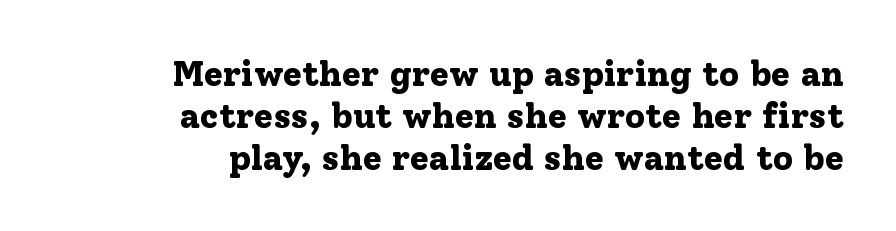
Weight check: bold — yes, fully. Letter spacing: default. A student would call this right alignment; a typographer would say flush right, rag left. Regarding serifs, this sample has them.
